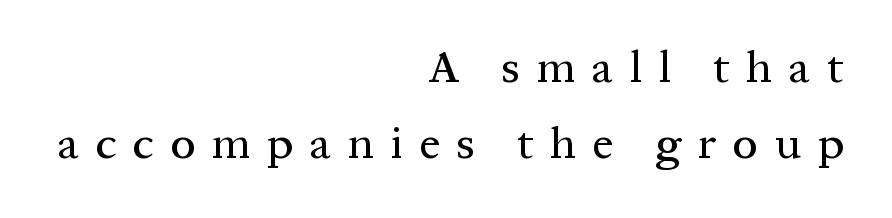
The image shows 45 px serif type, upright; set right-aligned, normal line spacing (1.68x), unusually wide letter spacing (+0.37 em), not underlined; medium stroke contrast and a medium x-height.
